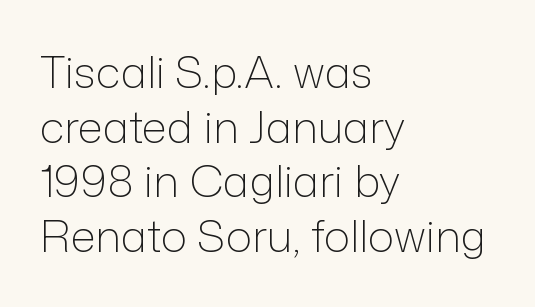
{"serif": "no", "italic": "no", "bold": "no", "weight": "light", "width": "normal", "stroke_contrast": "low", "x_height": "medium", "monospaced": "no", "underline": "no", "align": "left", "line_spacing_ratio": 1.24, "letter_spacing": "normal", "letter_spacing_em": 0.0, "glyph_px": 44}
